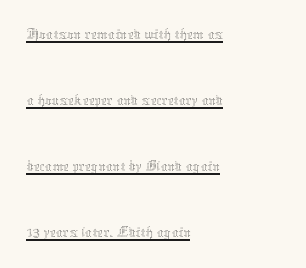
The image shows 34 px thin type, upright; set left-aligned, loose line spacing (1.94x), normal letter spacing, underlined; medium stroke contrast and a medium x-height.
